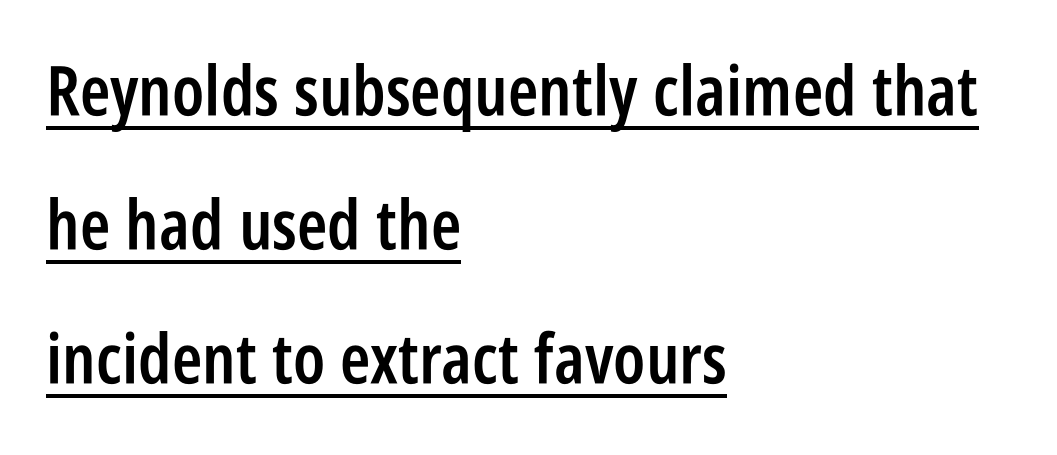
Is the type bold? Partly — it's a semibold, heavier than regular but not fully bold. The letters advance in unequal steps, a hallmark of proportional type. Glyph-to-glyph distance matches everyday printed text. Does the copy run flush right? No — it runs flush left. Posture: upright roman.
